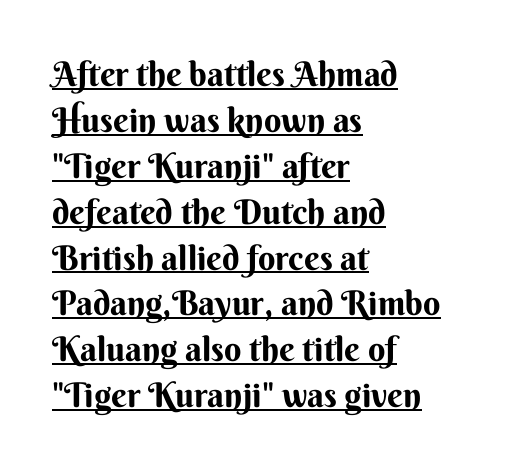
The typography opts for an upright posture over an oblique one. Line starts are locked; line ends wander. Horizontal bands of white between lines are of average thickness. These lines are rendered in a variable-pitch font.
